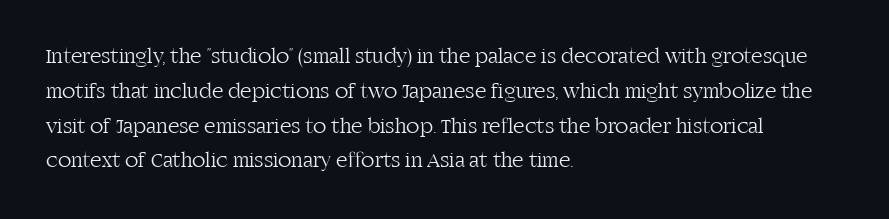
The image shows 22 px text type, upright; set left-aligned, normal line spacing (1.58x), normal letter spacing, not underlined.
